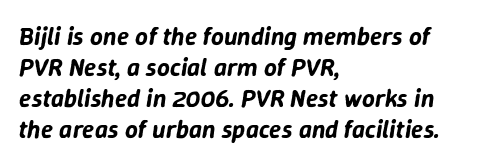
Q: Is the text italic (slanted)? A: Yes, it leans right by about 9 degrees.
Q: Is the text underlined? A: No.
Q: How is the paragraph aligned? A: Left-aligned.
Q: Is the spacing between letters normal or unusually wide? A: Normal.
